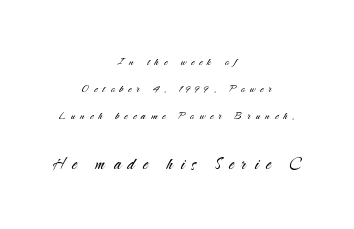
{"bold": "no", "underline": "no", "align": "center", "line_spacing": "loose", "line_spacing_ratio": 1.94, "letter_spacing": "wide", "letter_spacing_em": 0.36, "larger_block": "second", "size_ratio": 1.5, "glyph_px": 21}
